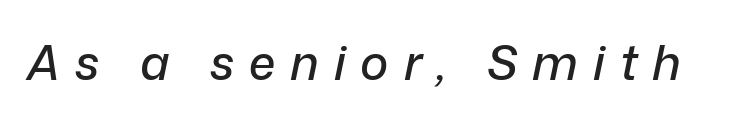
Q: Is the text italic (slanted)? A: Yes, it leans right by about 12 degrees.
Q: Is the text underlined? A: No.
Q: Is the spacing between letters normal or unusually wide? A: Unusually wide.
Q: Width (condensed, normal, or wide)? A: Normal.
Q: Stroke contrast? A: Low.
Q: x-height? A: Medium.
Q: Monospaced? A: No.
